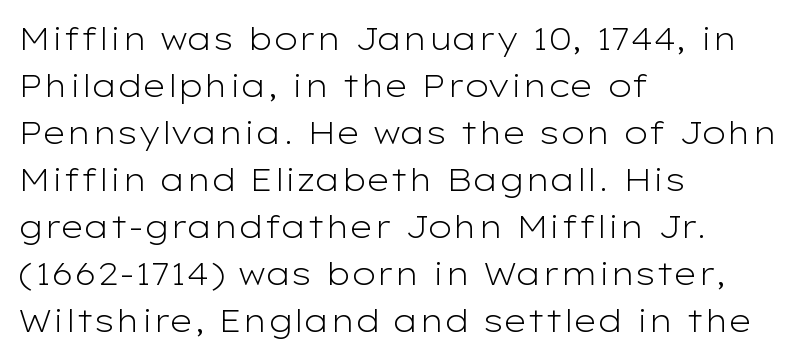
{"serif": "no", "italic": "no", "bold": "no", "weight": "light", "width": "wide", "stroke_contrast": "low", "x_height": "medium", "monospaced": "no", "underline": "no", "align": "left", "line_spacing": "normal", "line_spacing_ratio": 1.47, "letter_spacing": "normal", "letter_spacing_em": 0.0, "glyph_px": 32}
